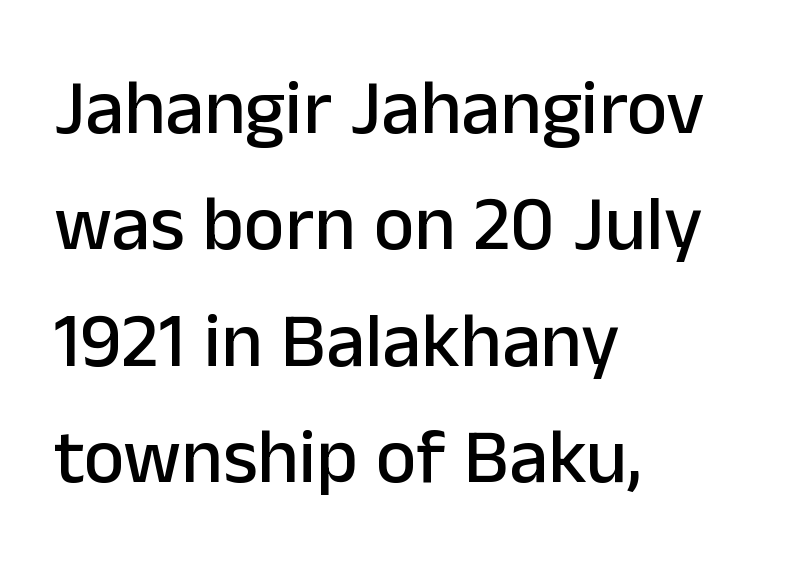
A typesetter would mark this as roman, not italic. Varying glyph widths throughout — classic text-font behaviour. Glance below the letters and you will spot only blank space. What's the leading like? Ordinary, nothing unusual.
